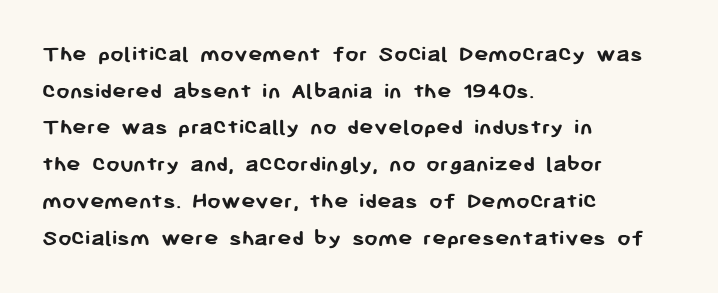
Q: Is the text bold? A: Yes.
Q: Is the text italic (slanted)? A: No, it is upright.
Q: Is the text underlined? A: No.
Q: How is the paragraph aligned? A: Left-aligned.
Q: Is the spacing between letters normal or unusually wide? A: Normal.
Q: Is the spacing between lines tight, normal or loose? A: Normal.
